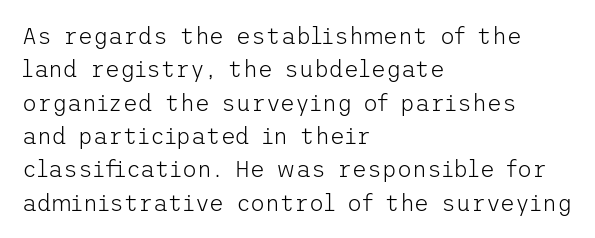
{"italic": "no", "bold": "no", "underline": "no", "align": "left", "line_spacing": "normal", "line_spacing_ratio": 1.45, "letter_spacing": "normal", "letter_spacing_em": 0.0, "glyph_px": 23}
